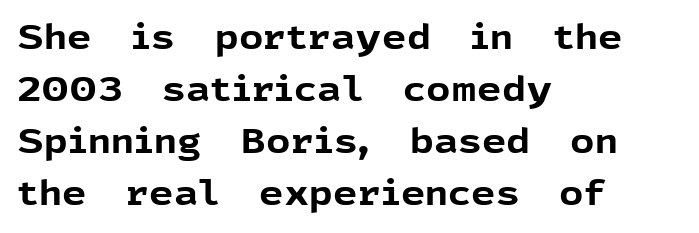
Has an underline been added? It has not. Proportional: the letters do not fall into vertical columns. The gaps between neighbouring characters are ordinary and unremarkable. The type sits square on the baseline with zero lean.
